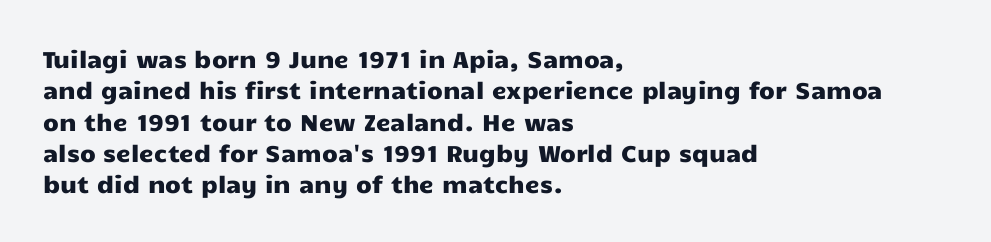
{"italic": "no", "underline": "no", "align": "left", "line_spacing": "normal", "line_spacing_ratio": 1.36, "letter_spacing": "normal", "letter_spacing_em": 0.0, "glyph_px": 23}
